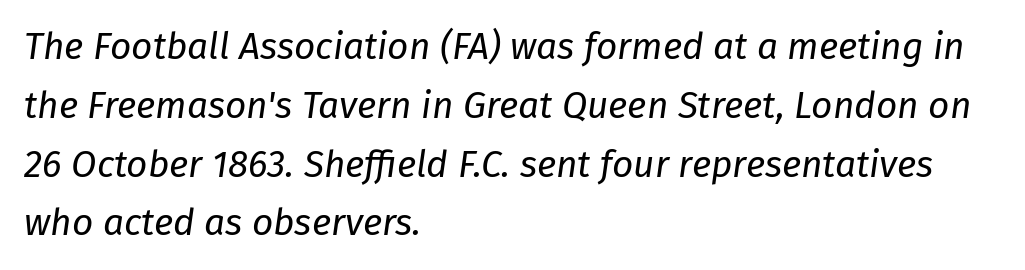
The image shows 37 px regular-weight type, italic (leaning right); set left-aligned, normal line spacing (1.59x), normal letter spacing, not underlined; low stroke contrast and a medium x-height.
